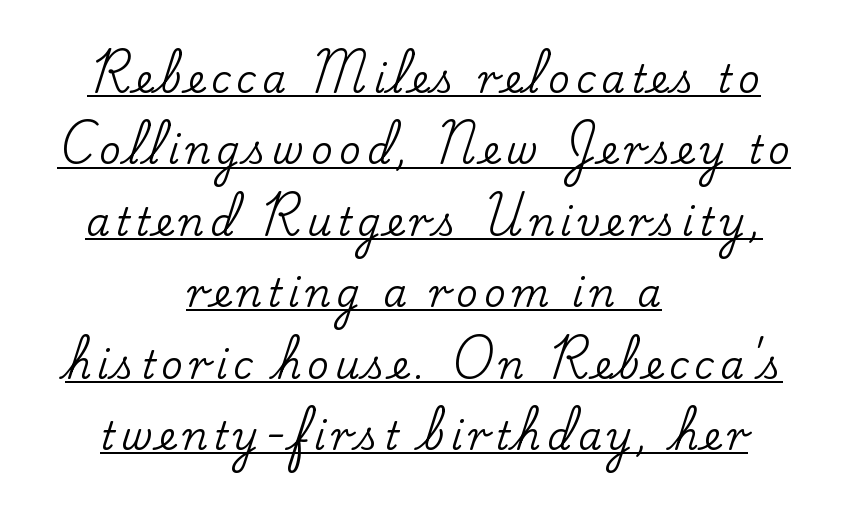
Type style note: has serifs. Is there an underline? Yes — a line sits under the letters. Looks like regular typesetting: each glyph gets only the width it needs. Does the copy run flush right? No — it is centered line by line.
